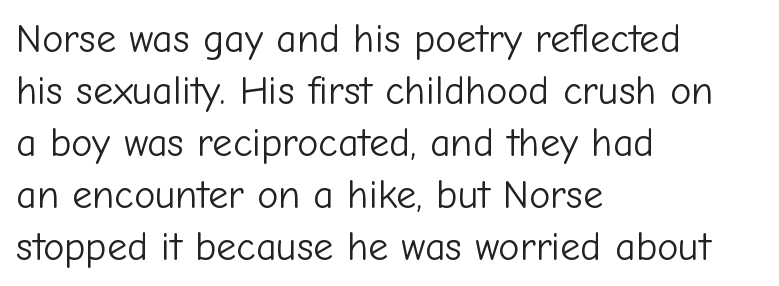
The image shows 40 px light sans-serif type, upright; set left-aligned, normal line spacing (1.3x), normal letter spacing, not underlined; low stroke contrast and a medium x-height.
